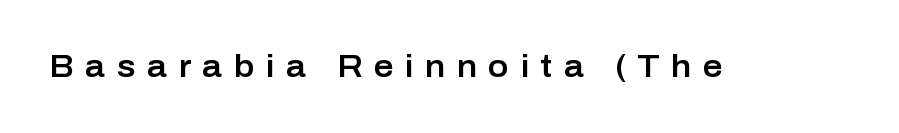
Q: Is the text italic (slanted)? A: No, it is upright.
Q: Is the typeface a serif or a sans-serif typeface? A: Sans-serif.
Q: Is the text underlined? A: No.
Q: Is the spacing between letters normal or unusually wide? A: Unusually wide.
Q: Width (condensed, normal, or wide)? A: Normal.
Q: Stroke contrast? A: Low.
Q: x-height? A: Medium.
Q: Monospaced? A: No.
